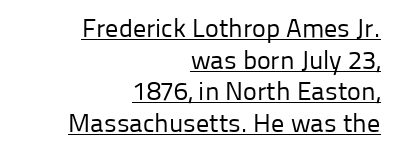
A baseline rule has been typeset under these characters. The paragraph shown leans on its right margin. Is the type heavy? It reads as light-to-regular instead. The lettering holds an erect, upright posture throughout. What stands out about the letter spacing? Nothing — it is the standard amount.
